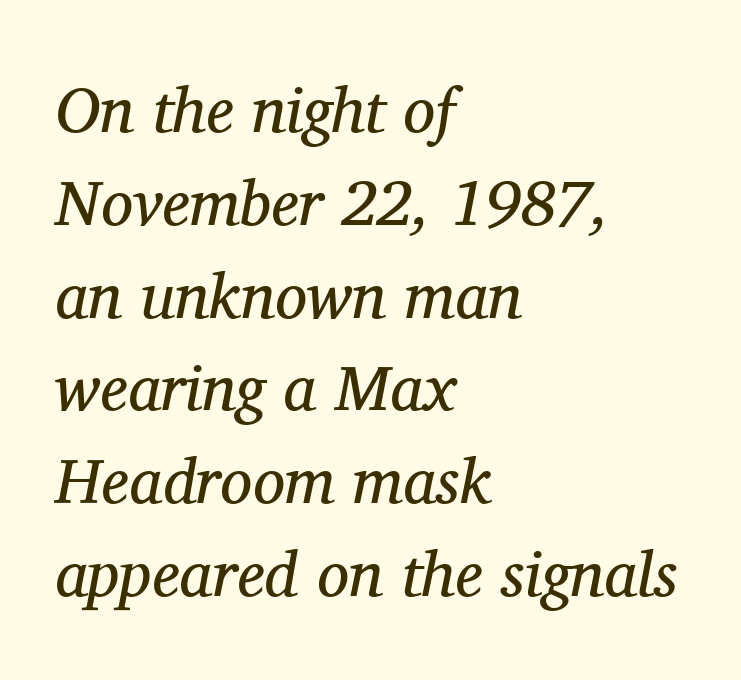
Q: Is the text bold? A: No.
Q: Is the text italic (slanted)? A: Yes, it leans right by about 11 degrees.
Q: Is the typeface a serif or a sans-serif typeface? A: Serif.
Q: Is the text underlined? A: No.
Q: How is the paragraph aligned? A: Left-aligned.
Q: Is the spacing between letters normal or unusually wide? A: Normal.
Q: Is the spacing between lines tight, normal or loose? A: Normal.
Q: Width (condensed, normal, or wide)? A: Normal.
Q: Stroke contrast? A: Medium.
Q: x-height? A: Medium.
Q: Monospaced? A: No.
